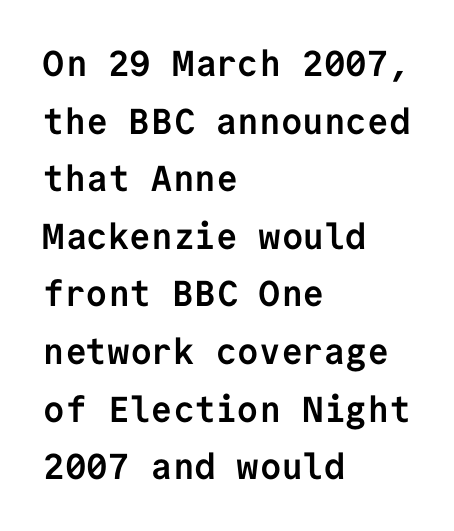
The image shows 36 px semibold sans-serif type, upright, monospaced; set left-aligned, normal line spacing (1.6x), normal letter spacing, not underlined; low stroke contrast and a medium x-height.
